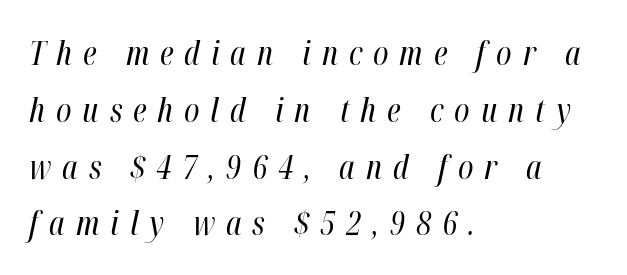
Q: Is the text bold? A: No.
Q: Is the text italic (slanted)? A: Yes, it leans right by about 12 degrees.
Q: Is the text underlined? A: No.
Q: How is the paragraph aligned? A: Left-aligned.
Q: Is the spacing between letters normal or unusually wide? A: Unusually wide.
Q: Width (condensed, normal, or wide)? A: Condensed.
Q: Stroke contrast? A: High.
Q: x-height? A: Medium.
Q: Monospaced? A: No.
